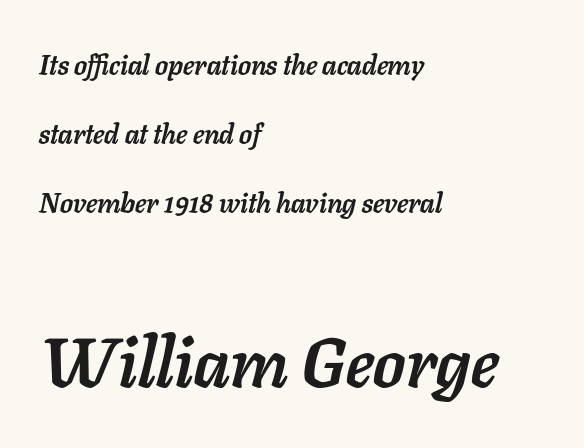
{"italic": "yes", "lean": "right", "slant_degrees": 11, "bold": "yes", "weight": "semibold", "width": "normal", "stroke_contrast": "low", "x_height": "medium", "monospaced": "no", "underline": "no", "align": "left", "line_spacing": "loose", "line_spacing_ratio": 2.46, "letter_spacing": "normal", "letter_spacing_em": 0.0, "larger_block": "second", "size_ratio": 2.46, "glyph_px": 69}
